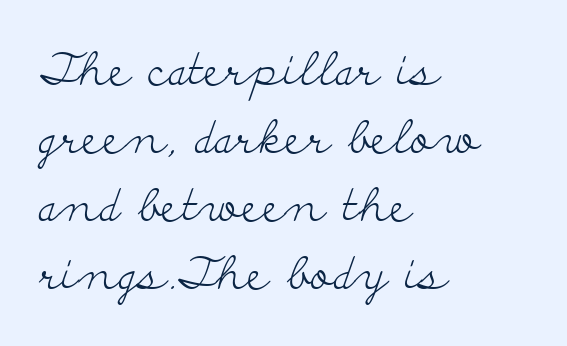
{"serif": "yes", "bold": "no", "weight": "light", "width": "wide", "stroke_contrast": "low", "x_height": "small", "monospaced": "no", "underline": "no", "align": "left", "line_spacing": "normal", "line_spacing_ratio": 1.51, "letter_spacing": "normal", "letter_spacing_em": 0.0, "glyph_px": 45}
